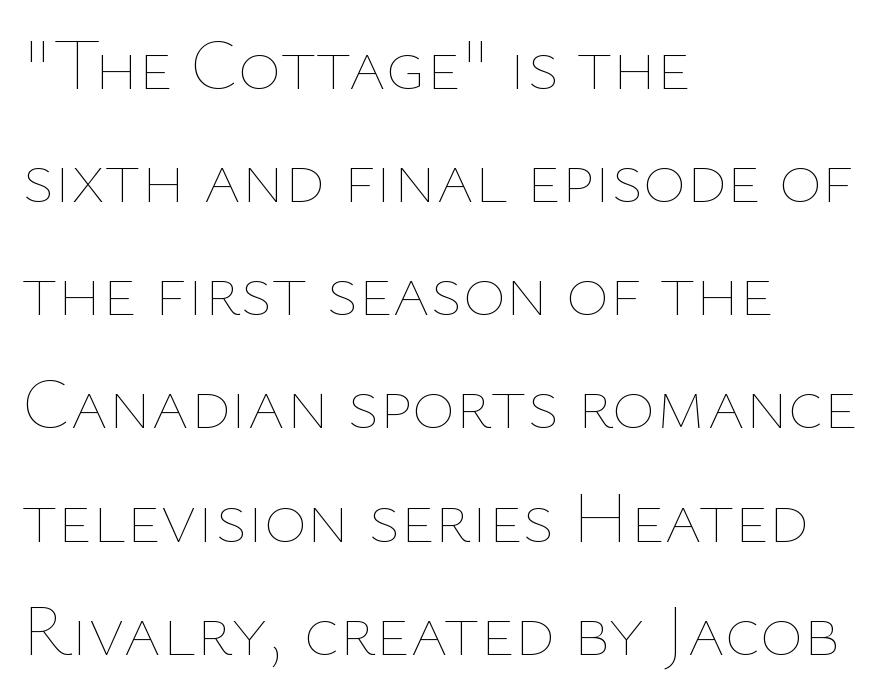
The strip under each line holds only bare page. Ink coverage per letter is moderate at most. Words appear dense and cohesive because spacing is normal. A normal amount of white space separates one row of letters from the next. This sample has the flowing, uneven cadence of proportional lettering.
